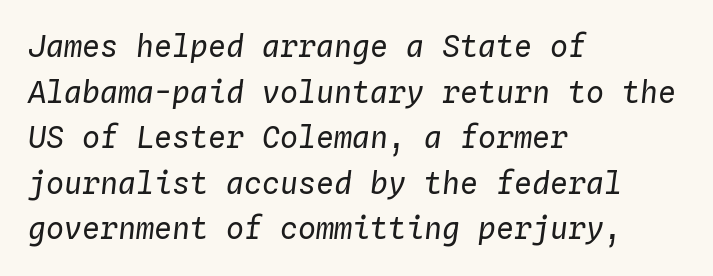
The image shows 30 px regular-weight type, italic (leaning right), monospaced; set left-aligned, normal line spacing (1.52x), normal letter spacing, not underlined; low stroke contrast and a medium x-height.
